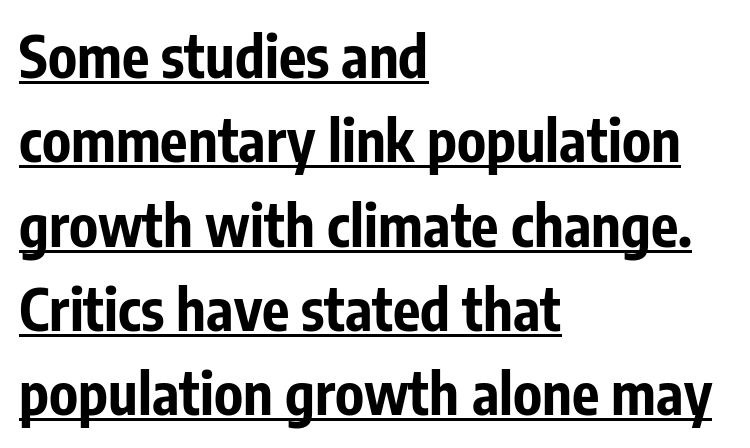
A sans-serif font was chosen for this passage. Each letter keeps its own natural width here, so spacing adapts to shape. The gaps between neighbouring characters are ordinary and unremarkable. The lettering is marked with a stroke running underneath it.
